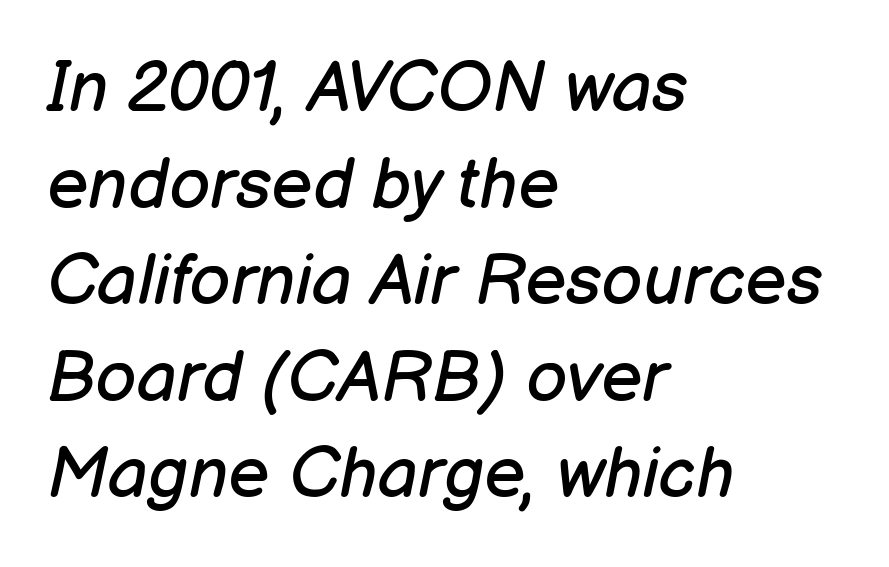
{"italic": "yes", "lean": "right", "slant_degrees": 12, "bold": "no", "weight": "regular", "width": "normal", "stroke_contrast": "low", "x_height": "medium", "monospaced": "no", "underline": "no", "align": "left", "line_spacing": "normal", "line_spacing_ratio": 1.36, "letter_spacing": "normal", "letter_spacing_em": 0.0, "glyph_px": 71}
